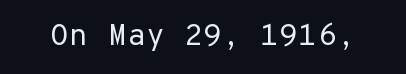
Q: Is the text bold? A: No.
Q: Is the text italic (slanted)? A: No, it is upright.
Q: Is the typeface a serif or a sans-serif typeface? A: Sans-serif.
Q: Is the text underlined? A: No.
Q: Is the spacing between letters normal or unusually wide? A: Normal.
Q: Width (condensed, normal, or wide)? A: Normal.
Q: Stroke contrast? A: Low.
Q: x-height? A: Medium.
Q: Monospaced? A: Yes.
